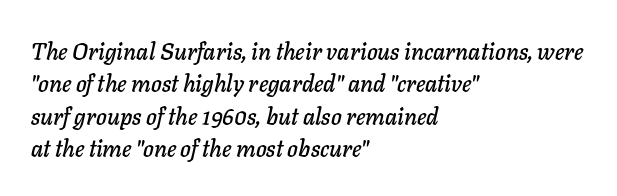
Is there much room between lines? A standard amount, neither cramped nor airy. Quick note: underline off. Here the glyphs are tracked normally, forming tight word shapes. Observe the lean: these are italic letterforms. This rendering uses left alignment, leaving the right contour irregular.
